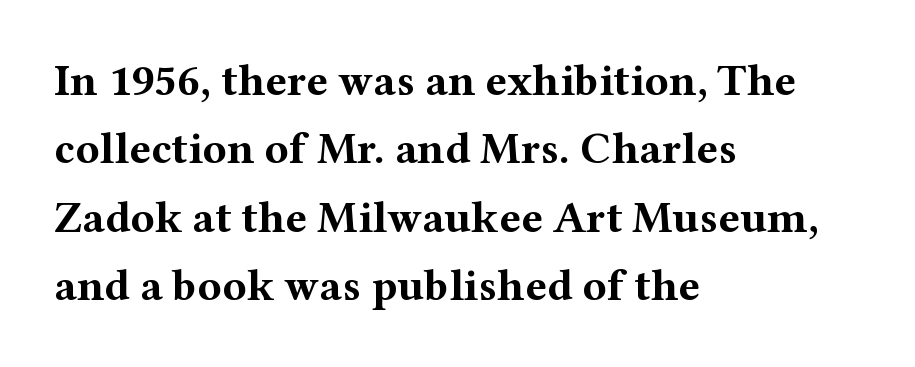
The image shows 45 px bold, wide serif type, upright; set left-aligned, normal line spacing (1.52x), normal letter spacing, not underlined; medium stroke contrast and a medium x-height.
